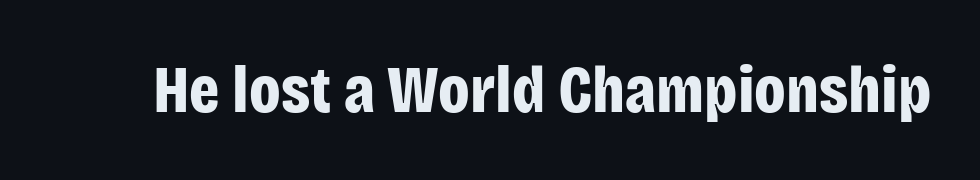
{"serif": "no", "italic": "no", "bold": "yes", "weight": "bold", "width": "condensed", "stroke_contrast": "low", "x_height": "large", "monospaced": "no", "underline": "no", "letter_spacing": "normal", "letter_spacing_em": 0.0, "glyph_px": 67}
